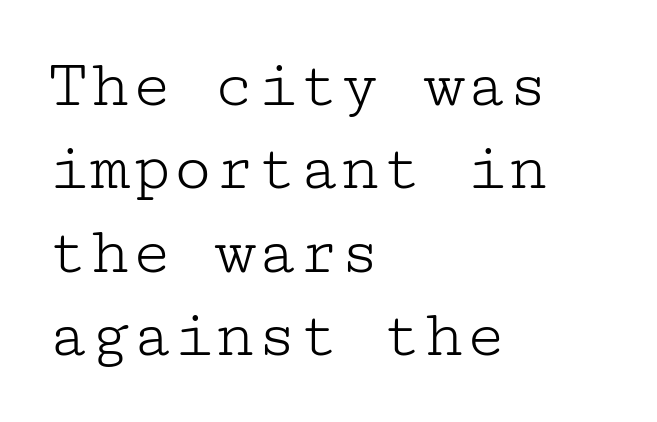
{"serif": "yes", "italic": "no", "bold": "no", "weight": "light", "width": "wide", "stroke_contrast": "low", "x_height": "medium", "underline": "no", "align": "left", "line_spacing_ratio": 1.21, "letter_spacing": "normal", "letter_spacing_em": 0.0, "glyph_px": 69}
